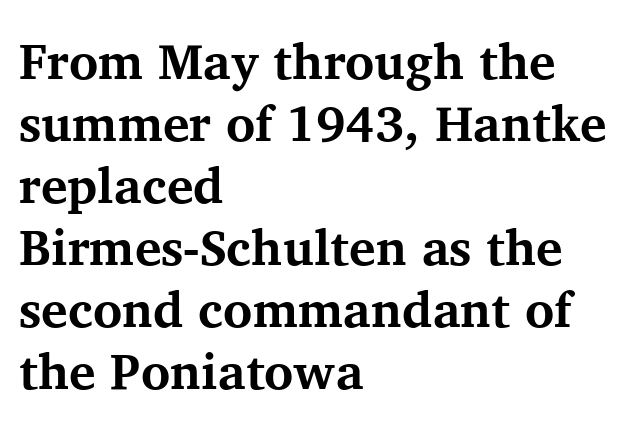
Character widths vary here, with narrow letters taking less room than wide ones. Tracking here is standard; glyphs follow each other at the usual distance. Left-aligned paragraph, ragged on the right. A roman cut, with each character standing at attention.
